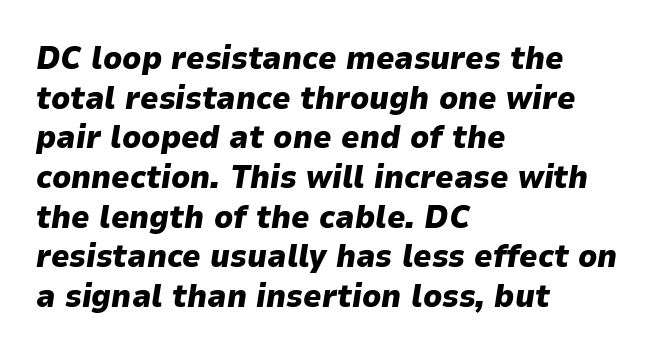
The image shows 32 px heavy type, italic (leaning right); set left-aligned, line spacing 1.24x, normal letter spacing, not underlined; low stroke contrast and a medium x-height.
